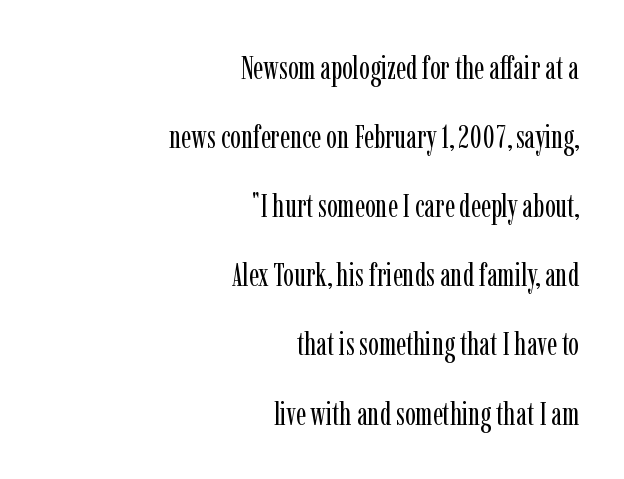
Q: Is the text bold? A: No.
Q: Is the text italic (slanted)? A: No, it is upright.
Q: Is the typeface a serif or a sans-serif typeface? A: Serif.
Q: Is the text underlined? A: No.
Q: How is the paragraph aligned? A: Right-aligned.
Q: Is the spacing between letters normal or unusually wide? A: Normal.
Q: Is the spacing between lines tight, normal or loose? A: Loose.
Q: Width (condensed, normal, or wide)? A: Condensed.
Q: Stroke contrast? A: Low.
Q: x-height? A: Medium.
Q: Monospaced? A: No.
